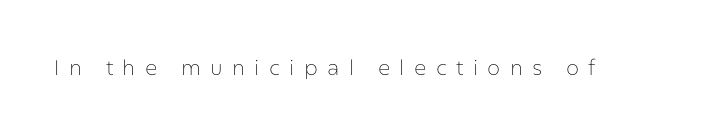
Type without underlining. Vertical strokes here are truly vertical. Stroke mass is kept to a normal reading level or below. The line texture is sparse and dotted thanks to wide tracking.
